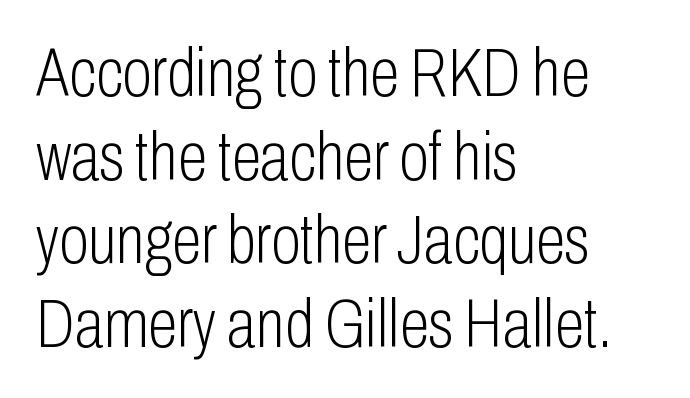
The image shows 68 px light, condensed sans-serif type, upright; set left-aligned, line spacing 1.23x, normal letter spacing, not underlined; low stroke contrast and a medium x-height.
